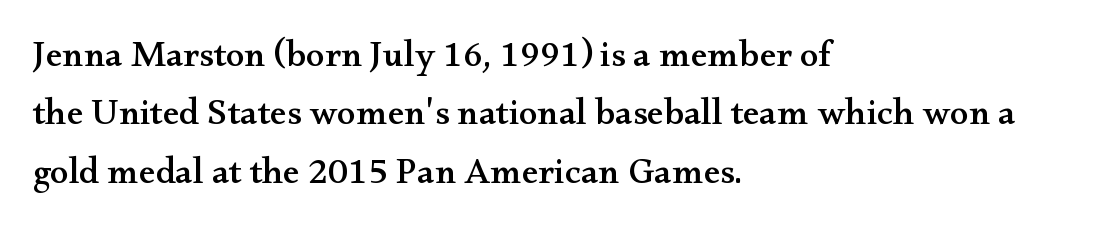
These lines sit exactly where default settings would place them. To sum up the face: it has serifs. The setting favours the left margin, as ordinary paragraphs usually do. Tracking here is standard; glyphs follow each other at the usual distance.
